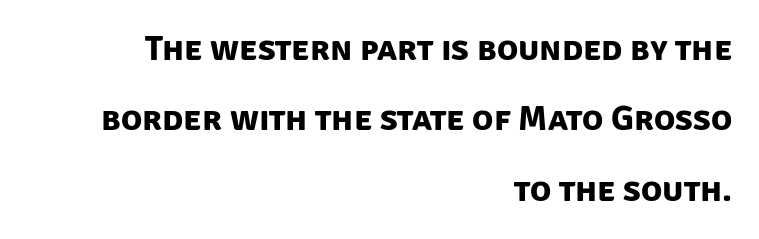
{"serif": "no", "bold": "yes", "weight": "bold", "width": "normal", "stroke_contrast": "low", "x_height": "large", "monospaced": "no", "underline": "no", "align": "right", "line_spacing": "loose", "line_spacing_ratio": 2.01, "letter_spacing": "normal", "letter_spacing_em": 0.0, "glyph_px": 35}
